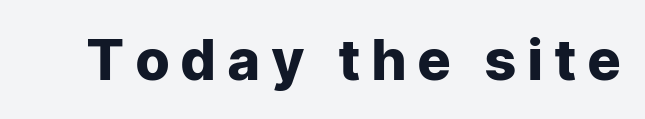
Examine the stroke ends and you'll find no serifs. This sample uses expanded letter spacing, leaving extra air between glyphs. Italic: no, the glyphs are upright roman. The passage shown is typed in a proportional face where columns would drift. Nobody drew a line under any word here. Heavy, bold letterforms.
